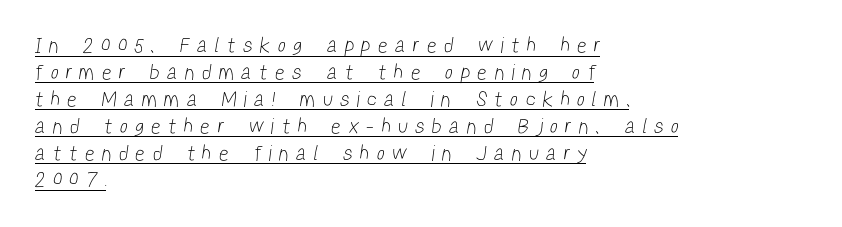
Q: Is the text bold? A: No.
Q: Is the text underlined? A: Yes.
Q: How is the paragraph aligned? A: Left-aligned.
Q: Is the spacing between letters normal or unusually wide? A: Unusually wide.
Q: Is the spacing between lines tight, normal or loose? A: Normal.
